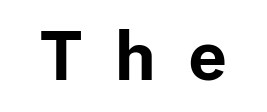
Is the letter spacing exaggerated? Yes — the characters are pushed far apart. The rendering uses a bold face; every stroke is thick and dark. The specimen omits any rule beneath the text block's lines. Does the type have serifs? No, each stem ends abruptly. Think of a printed novel: that variable character pitch is what you see here.
